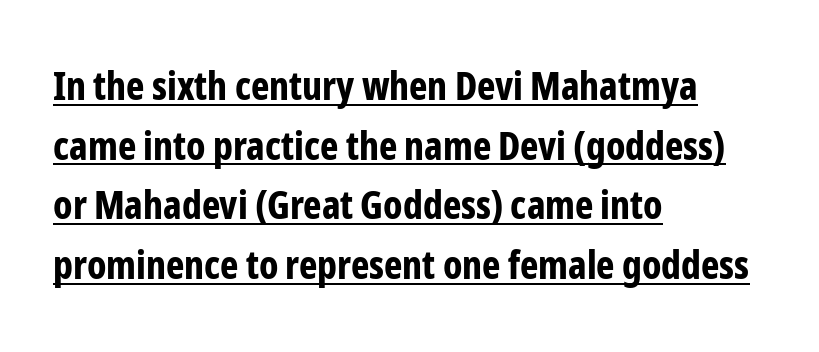
Students, observe the line beneath the letters — that is underlining. The paragraph shown leans on its left margin. The strokes are fattened all the way to bold. The typeface chosen for these lines omits serifs. A typesetter would call this leading conventional body-copy spacing. Each letter keeps its own natural width here, so spacing adapts to shape.
